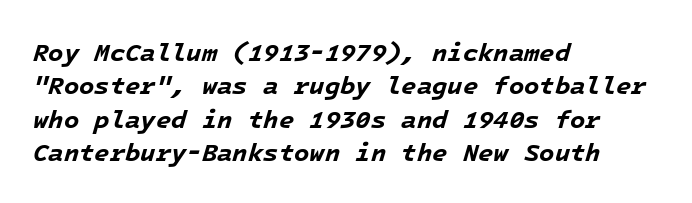
The image shows 25 px bold type, italic (leaning right); set left-aligned, normal line spacing (1.34x), normal letter spacing, not underlined.
